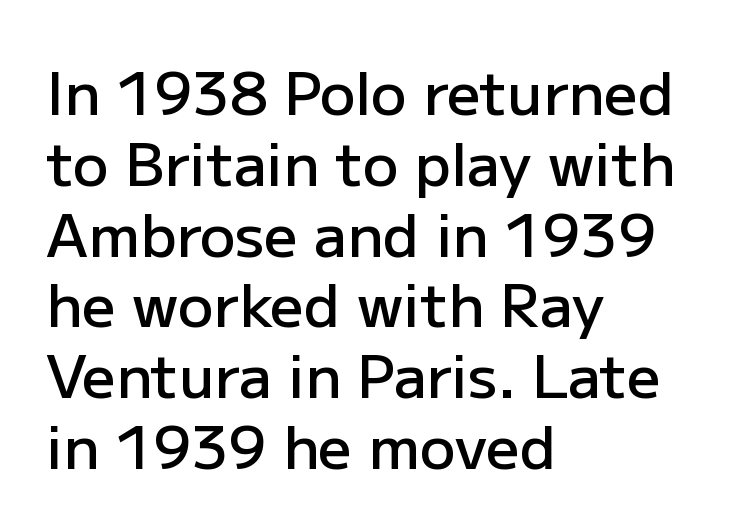
Each letter keeps its own natural width here, so spacing adapts to shape. Quick note: underline off. What kind of face is this? One without serifs — a sans. Is the letter spacing exaggerated? No — it looks like the ordinary default. Stems and bowls a touch heavier than normal — semibold. This rendering uses left alignment, leaving the right contour irregular.
